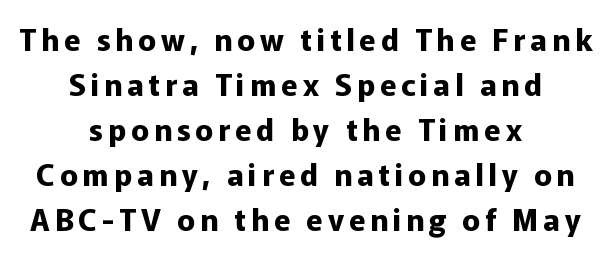
You can tell from the bare stems that sans-serif type was used. Quick note: underline off. Do the characters align in a grid? No, the font is proportional. Does the lettering tilt? It doesn't — this is upright. Notice how thick the strokes are: this is what a full bold looks like. Horizontally, the lines are justified to the midpoint only.
